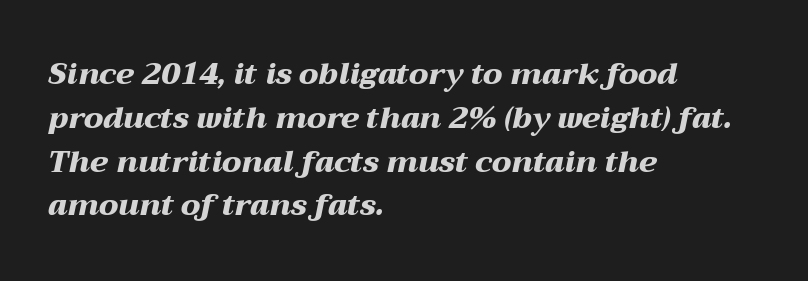
{"italic": "yes", "lean": "right", "slant_degrees": 12, "bold": "yes", "weight": "heavy", "width": "wide", "stroke_contrast": "medium", "x_height": "medium", "monospaced": "no", "underline": "no", "align": "left", "line_spacing": "normal", "line_spacing_ratio": 1.46, "letter_spacing": "normal", "letter_spacing_em": 0.0, "glyph_px": 30}
